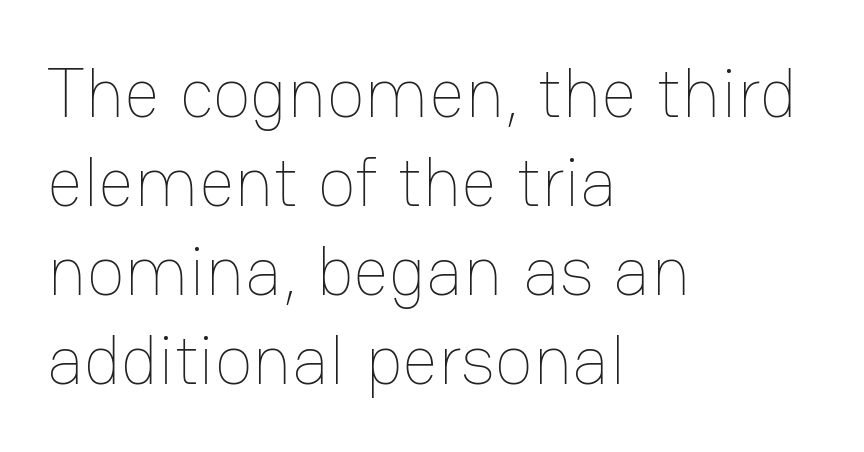
The letters advance in unequal steps, a hallmark of proportional type. The passage is arranged the way most books set body copy — flush left. Nothing heavy about these letters — not bold at all. No italicization has been applied; the sample stays upright. Observe the ordinary spacing: letters are neighbours, not strangers. One glance says typical: line gaps are just what's usual.
